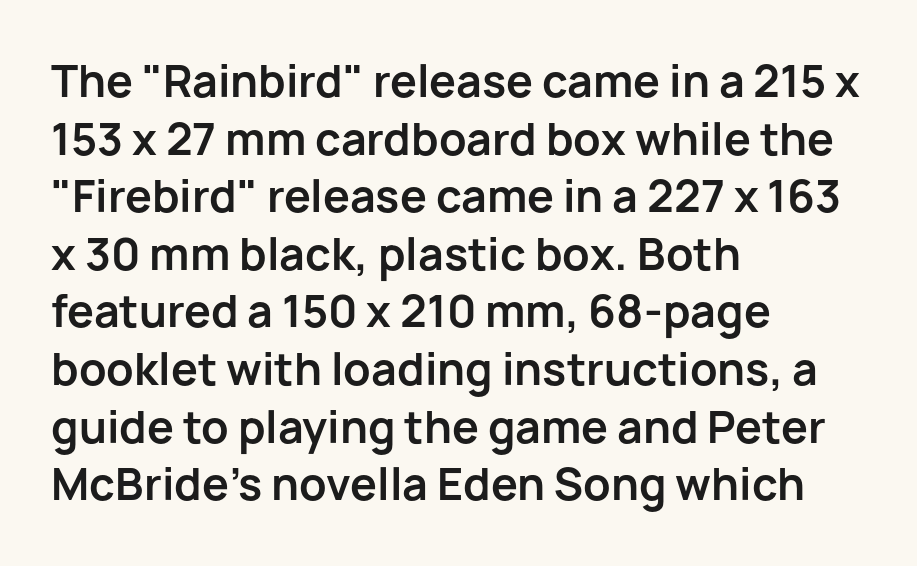
The image shows 43 px bold sans-serif type, upright; set left-aligned, normal line spacing (1.34x), normal letter spacing, not underlined; low stroke contrast and a medium x-height.
